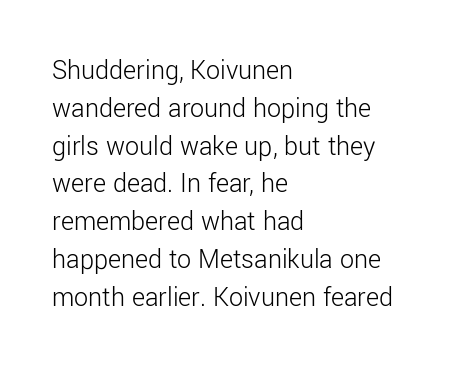
{"serif": "no", "italic": "no", "bold": "no", "weight": "light", "width": "normal", "stroke_contrast": "low", "x_height": "medium", "monospaced": "no", "underline": "no", "align": "left", "line_spacing": "normal", "line_spacing_ratio": 1.35, "letter_spacing": "normal", "letter_spacing_em": 0.0, "glyph_px": 28}
